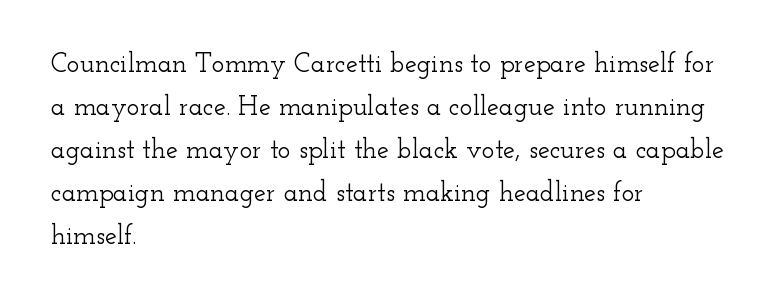
The image shows 27 px text type, upright; set left-aligned, normal line spacing (1.59x), normal letter spacing, not underlined.
